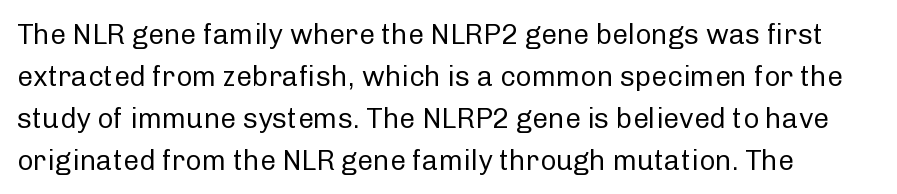
It's the straight-up-and-down kind of type. The zone under the glyphs is completely vacant. Regarding leading, the lines here are spaced in the standard way. Do the characters align in a grid? No, the font is proportional. Classification — sans serif. Nothing unusual about the tracking: characters are spaced as the font intends.
